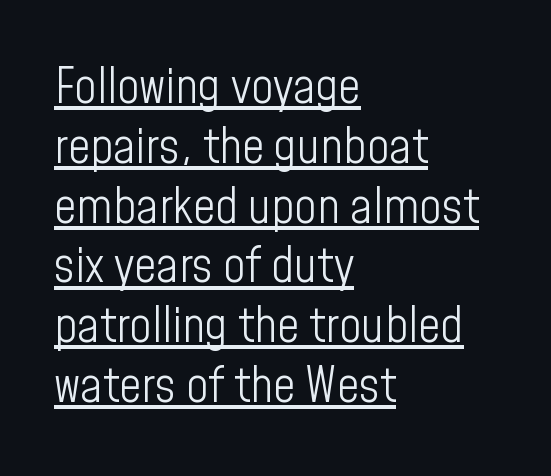
The image shows 49 px light, condensed sans-serif type, upright; set left-aligned, line spacing 1.22x, normal letter spacing, underlined; low stroke contrast and a medium x-height.
